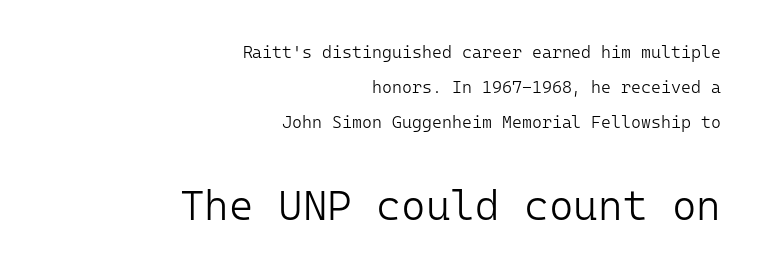
{"serif": "no", "italic": "no", "bold": "no", "weight": "light", "width": "normal", "stroke_contrast": "low", "x_height": "medium", "monospaced": "yes", "underline": "no", "align": "right", "line_spacing": "loose", "line_spacing_ratio": 2.06, "letter_spacing": "normal", "letter_spacing_em": 0.0, "larger_block": "second", "size_ratio": 2.47, "glyph_px": 42}
